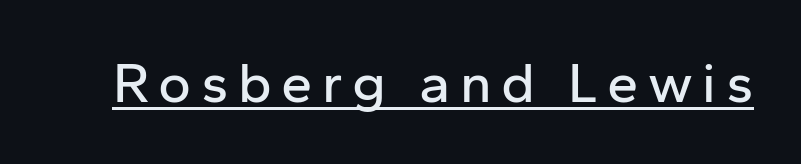
Q: Is the text italic (slanted)? A: No, it is upright.
Q: Is the typeface a serif or a sans-serif typeface? A: Sans-serif.
Q: Is the text underlined? A: Yes.
Q: Width (condensed, normal, or wide)? A: Normal.
Q: Stroke contrast? A: Low.
Q: x-height? A: Medium.
Q: Monospaced? A: No.
